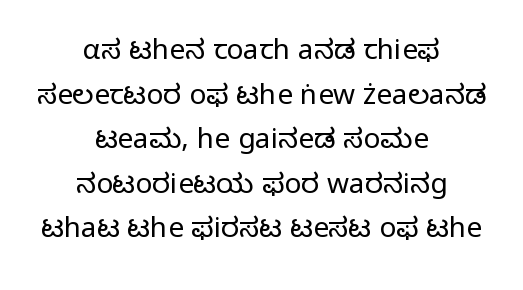
The space between consecutive lines is moderate. A typesetter would mark this as roman, not italic. The letterforms sit shoulder to shoulder at normal distance. Unmarked baselines from the first word to the last. Is this a heavy cut? Hardly; it is regular or lighter.
